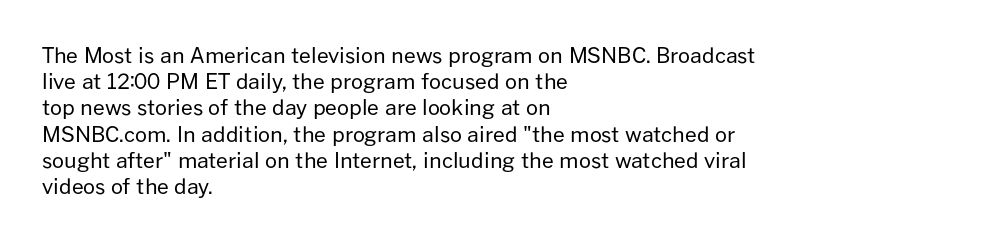
Does extra space separate the letters? No, they use regular spacing. Layout note: lines flush left. The area under the type is left untouched. This reads as an unemphasized weight, regular at the heaviest. This is roman type, the default non-slanted kind. Vertical spacing — default.
